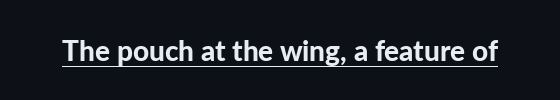
{"serif": "no", "italic": "no", "bold": "yes", "weight": "bold", "width": "normal", "stroke_contrast": "low", "x_height": "medium", "monospaced": "no", "underline": "yes", "letter_spacing": "normal", "letter_spacing_em": 0.0, "glyph_px": 28}
